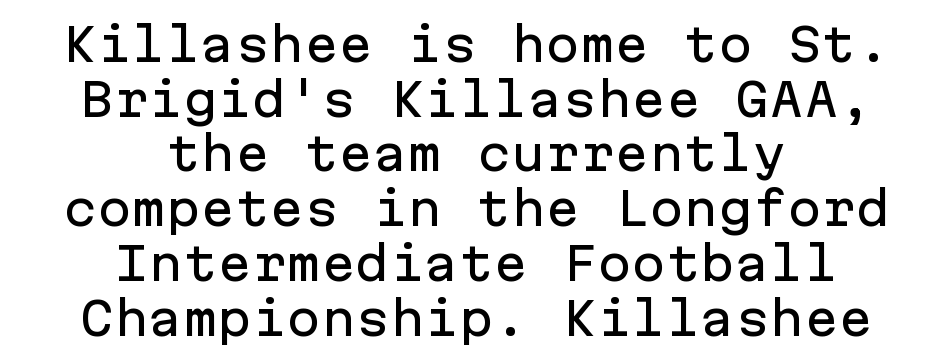
{"serif": "no", "italic": "no", "width": "normal", "stroke_contrast": "low", "x_height": "medium", "monospaced": "yes", "underline": "no", "align": "center", "line_spacing_ratio": 1.19, "letter_spacing": "normal", "letter_spacing_em": 0.0, "glyph_px": 46}
